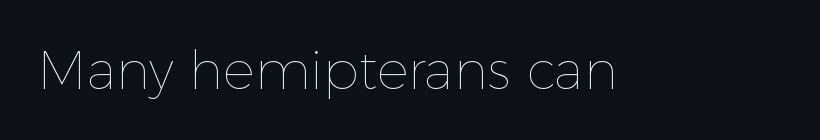
Weight class: somewhere from thin through regular. No extra tracking has been applied to these lines. Plain, unruled lines of type. Spacing verdict: proportional, widths tailored to each character. Posture: vertical.
